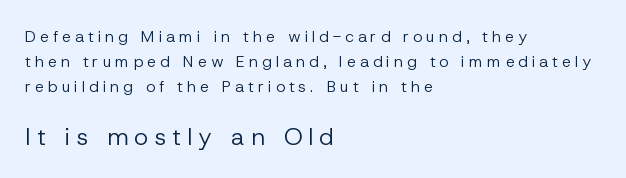
Q: Is the text bold? A: No.
Q: Is the text italic (slanted)? A: No, it is upright.
Q: Is the text underlined? A: No.
Q: How is the paragraph aligned? A: Left-aligned.
Q: Is the spacing between letters normal or unusually wide? A: Unusually wide.
Q: Is the spacing between lines tight, normal or loose? A: Normal.
Q: Which block of text is set in a larger size, the first (top) or the second (bottom)? A: The second (bottom) one.
